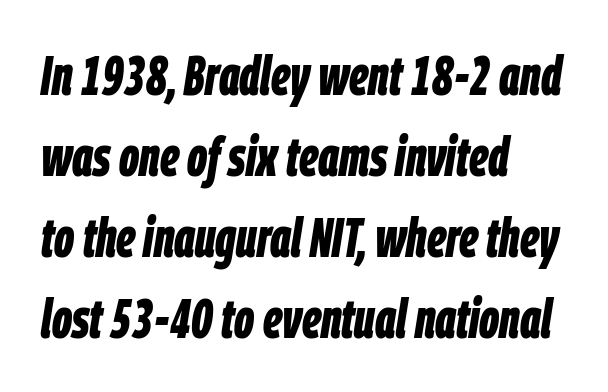
The image shows 55 px bold, condensed type, italic (leaning right); set left-aligned, normal line spacing (1.47x), normal letter spacing, not underlined; low stroke contrast and a large x-height.
